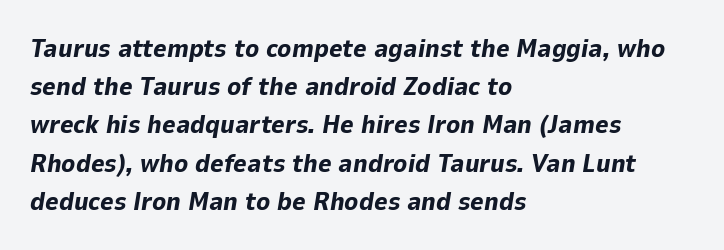
{"italic": "yes", "lean": "right", "slant_degrees": 9, "bold": "yes", "underline": "no", "align": "left", "line_spacing": "normal", "line_spacing_ratio": 1.47, "letter_spacing": "normal", "letter_spacing_em": 0.0, "glyph_px": 26}
